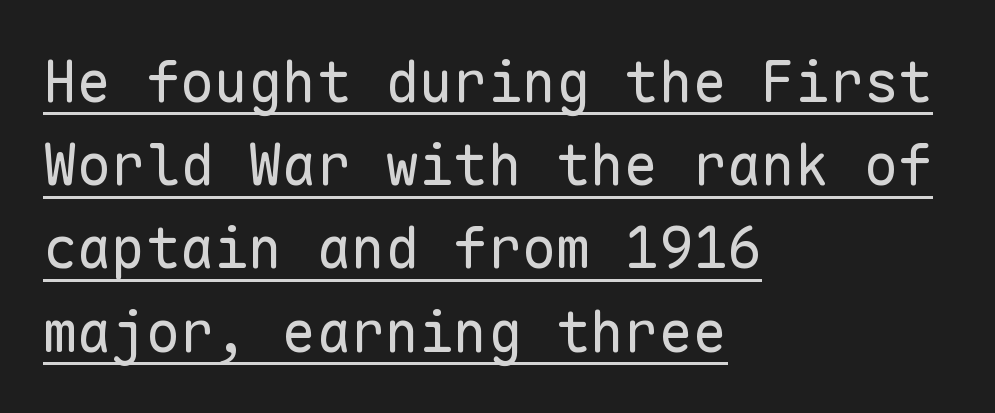
Q: Is the text bold? A: No.
Q: Is the text italic (slanted)? A: No, it is upright.
Q: Is the typeface a serif or a sans-serif typeface? A: Sans-serif.
Q: Is the text underlined? A: Yes.
Q: How is the paragraph aligned? A: Left-aligned.
Q: Is the spacing between letters normal or unusually wide? A: Normal.
Q: Is the spacing between lines tight, normal or loose? A: Normal.
Q: Width (condensed, normal, or wide)? A: Normal.
Q: Stroke contrast? A: Low.
Q: x-height? A: Medium.
Q: Monospaced? A: Yes.
